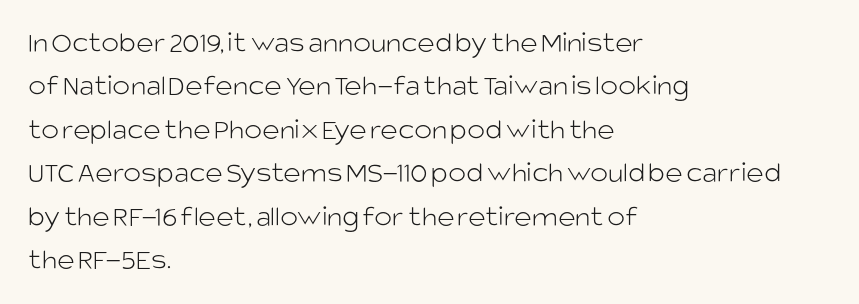
The image shows 30 px light sans-serif type, upright; set left-aligned, normal line spacing (1.45x), normal letter spacing, not underlined; low stroke contrast and a large x-height.
